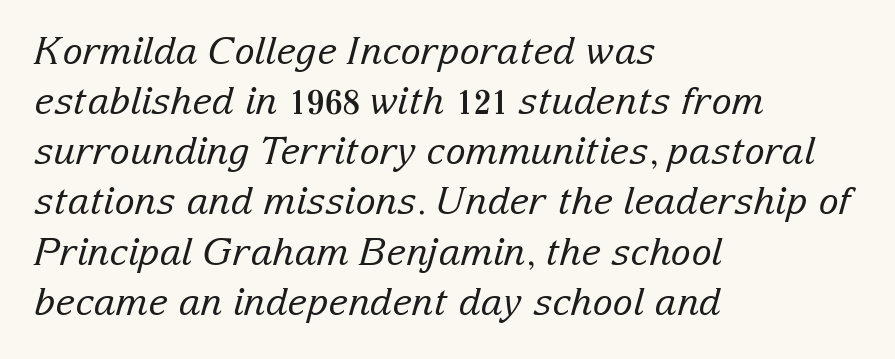
Q: Is the text bold? A: No.
Q: Is the text italic (slanted)? A: Yes, it leans right by about 15 degrees.
Q: Is the typeface a serif or a sans-serif typeface? A: Serif.
Q: Is the text underlined? A: No.
Q: How is the paragraph aligned? A: Left-aligned.
Q: Is the spacing between letters normal or unusually wide? A: Normal.
Q: Is the spacing between lines tight, normal or loose? A: Normal.
Q: Width (condensed, normal, or wide)? A: Normal.
Q: Stroke contrast? A: Low.
Q: x-height? A: Medium.
Q: Monospaced? A: No.
